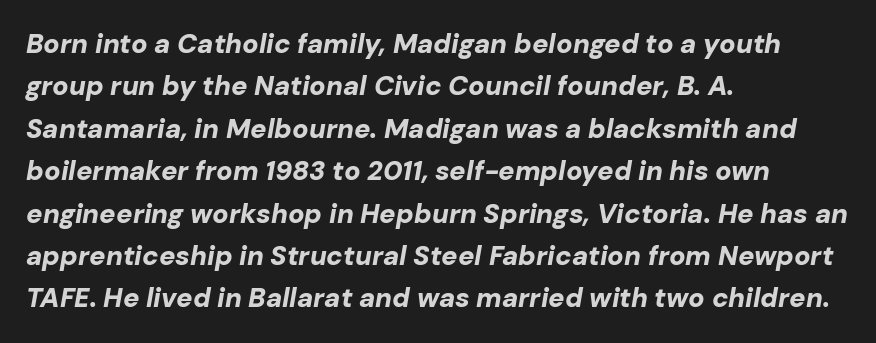
Heavy-handed strokes throughout: this text is bold. A normal amount of white space separates one row of letters from the next. Layout note: lines flush left. The gaps between neighbouring characters are ordinary and unremarkable. The lettering tilts uniformly, giving the passage an italic look. Nobody drew a line under any word here.
